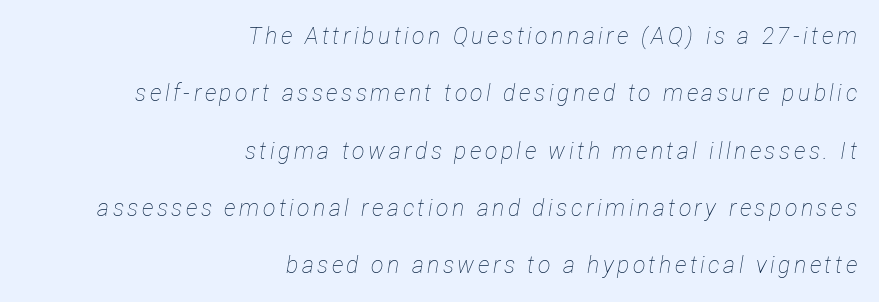
The image shows 23 px text type, italic (leaning right); set right-aligned, loose line spacing (2.49x), not underlined.
